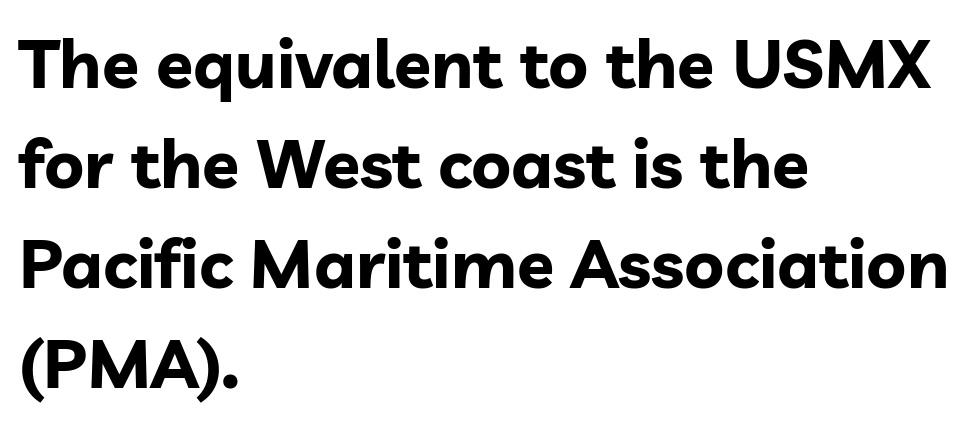
{"serif": "no", "italic": "no", "bold": "yes", "weight": "bold", "width": "normal", "stroke_contrast": "low", "x_height": "medium", "monospaced": "no", "underline": "no", "align": "left", "line_spacing": "normal", "line_spacing_ratio": 1.47, "letter_spacing": "normal", "letter_spacing_em": 0.0, "glyph_px": 68}
